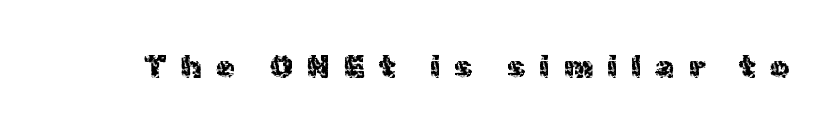
The image shows 31 px regular-weight sans-serif type, upright; set unusually wide letter spacing (+0.46 em), not underlined; a medium x-height.
